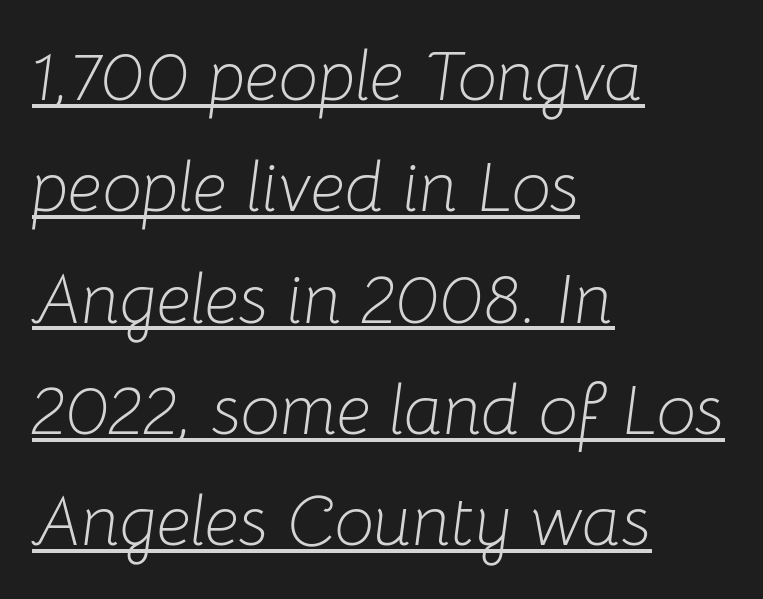
Honestly, the letter spacing is just normal — you wouldn't notice it. Short and long lines alike share a common starting point at left. Check the space under the baseline: a stroke is drawn there. Here the designer chose a conventional face with non-uniform glyph widths. The weight tops out at a normal text grade.
